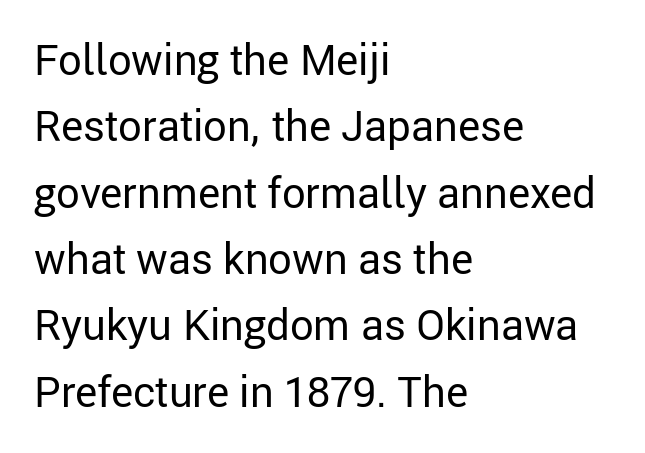
The image shows 42 px regular-weight sans-serif type, upright; set left-aligned, normal line spacing (1.58x), normal letter spacing, not underlined; low stroke contrast and a medium x-height.
